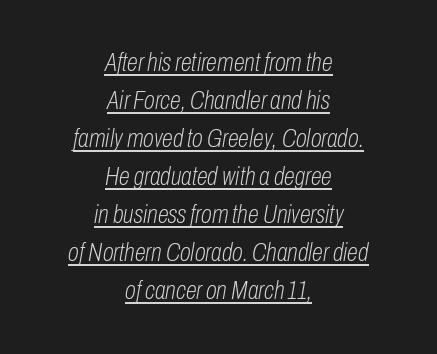
The lines are quadded center. Nothing heavy about these letters — not bold at all. In terms of posture, this sample is oblique. A normal amount of white space separates one row of letters from the next. The tracking reads as untouched default to a designer's eye. Underlining? Definitely there.
